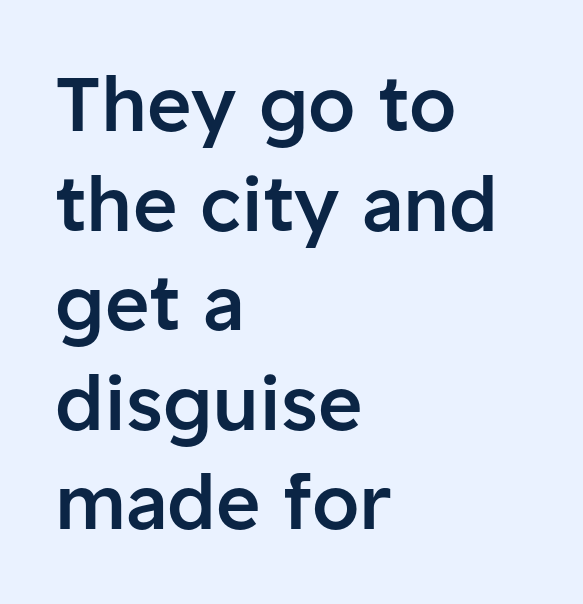
Compared with typical body copy, the letter spacing here is the same. Looks like regular typesetting: each glyph gets only the width it needs. The lines in this sample share a left origin and differ only in where they stop. Rule under the text: the space is simply empty.
